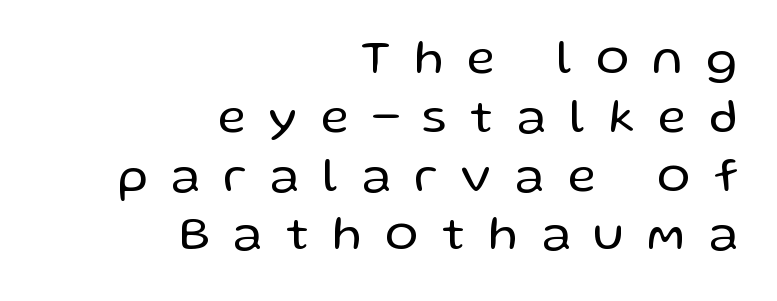
{"serif": "no", "italic": "no", "bold": "no", "weight": "regular", "width": "normal", "stroke_contrast": "low", "x_height": "medium", "monospaced": "no", "underline": "no", "align": "right", "line_spacing_ratio": 1.2, "letter_spacing": "wide", "letter_spacing_em": 0.49, "glyph_px": 49}
